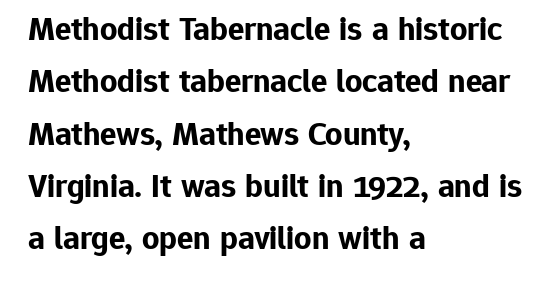
Q: Is the text bold? A: Yes.
Q: Is the text italic (slanted)? A: No, it is upright.
Q: Is the typeface a serif or a sans-serif typeface? A: Sans-serif.
Q: Is the text underlined? A: No.
Q: How is the paragraph aligned? A: Left-aligned.
Q: Is the spacing between letters normal or unusually wide? A: Normal.
Q: Is the spacing between lines tight, normal or loose? A: Normal.
Q: Width (condensed, normal, or wide)? A: Normal.
Q: Stroke contrast? A: Low.
Q: x-height? A: Medium.
Q: Monospaced? A: No.
